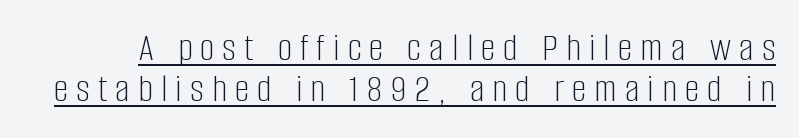
In terms of letterform style, serifs are entirely absent. Bold? No — there's no thickening of the strokes. Whoever set this chose condensed vertical rhythm over breathing room. Do the letters lean? They stand straight.
